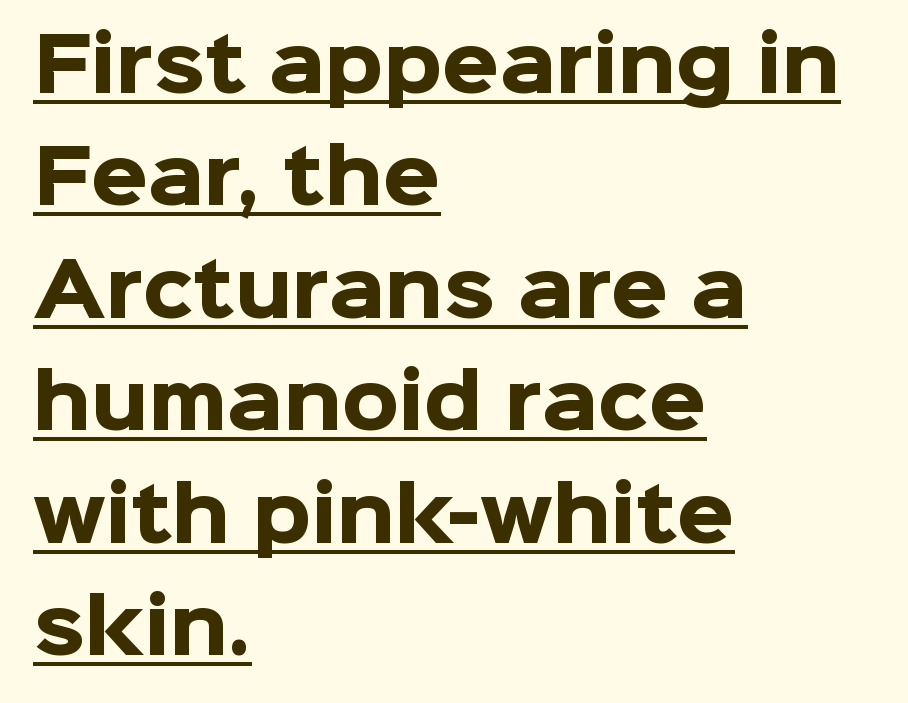
Q: Is the text bold? A: Yes.
Q: Is the text italic (slanted)? A: No, it is upright.
Q: Is the typeface a serif or a sans-serif typeface? A: Sans-serif.
Q: Is the text underlined? A: Yes.
Q: How is the paragraph aligned? A: Left-aligned.
Q: Is the spacing between letters normal or unusually wide? A: Normal.
Q: Is the spacing between lines tight, normal or loose? A: Normal.
Q: Width (condensed, normal, or wide)? A: Normal.
Q: Stroke contrast? A: Low.
Q: x-height? A: Medium.
Q: Monospaced? A: No.
